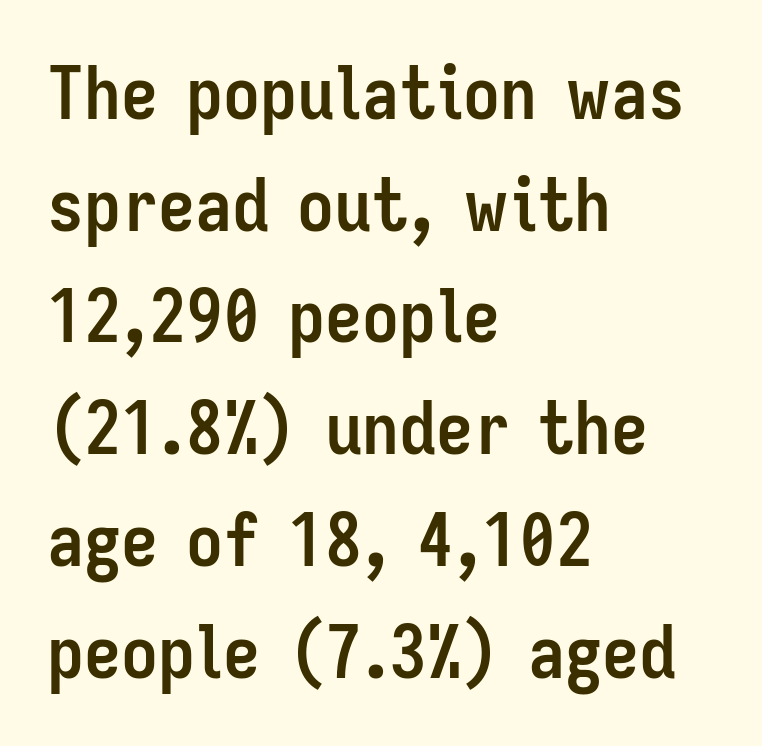
Q: Is the text bold? A: Yes.
Q: Is the text italic (slanted)? A: No, it is upright.
Q: Is the typeface a serif or a sans-serif typeface? A: Sans-serif.
Q: Is the text underlined? A: No.
Q: How is the paragraph aligned? A: Left-aligned.
Q: Is the spacing between letters normal or unusually wide? A: Normal.
Q: Is the spacing between lines tight, normal or loose? A: Normal.
Q: Width (condensed, normal, or wide)? A: Condensed.
Q: Stroke contrast? A: Low.
Q: x-height? A: Medium.
Q: Monospaced? A: No.
